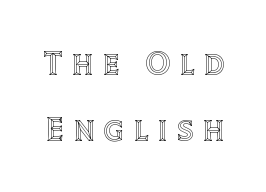
{"italic": "no", "width": "normal", "x_height": "large", "monospaced": "no", "underline": "no", "line_spacing": "loose", "line_spacing_ratio": 1.94, "letter_spacing": "wide", "letter_spacing_em": 0.27, "glyph_px": 34}
